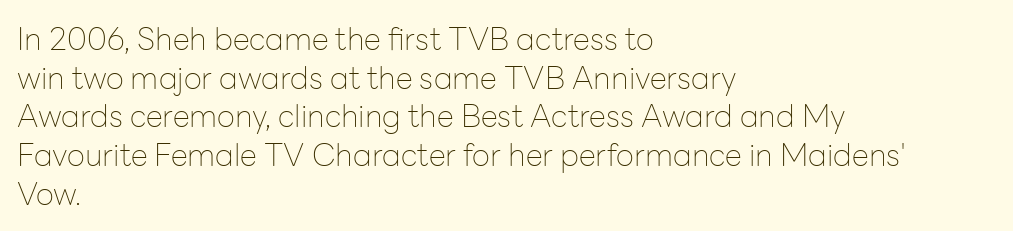
Letter spacing: default. Any mark beneath the type? The region is blank. Proportional: the letters do not fall into vertical columns. The designer left line spacing at the default. Bold? No — there's no thickening of the strokes.
